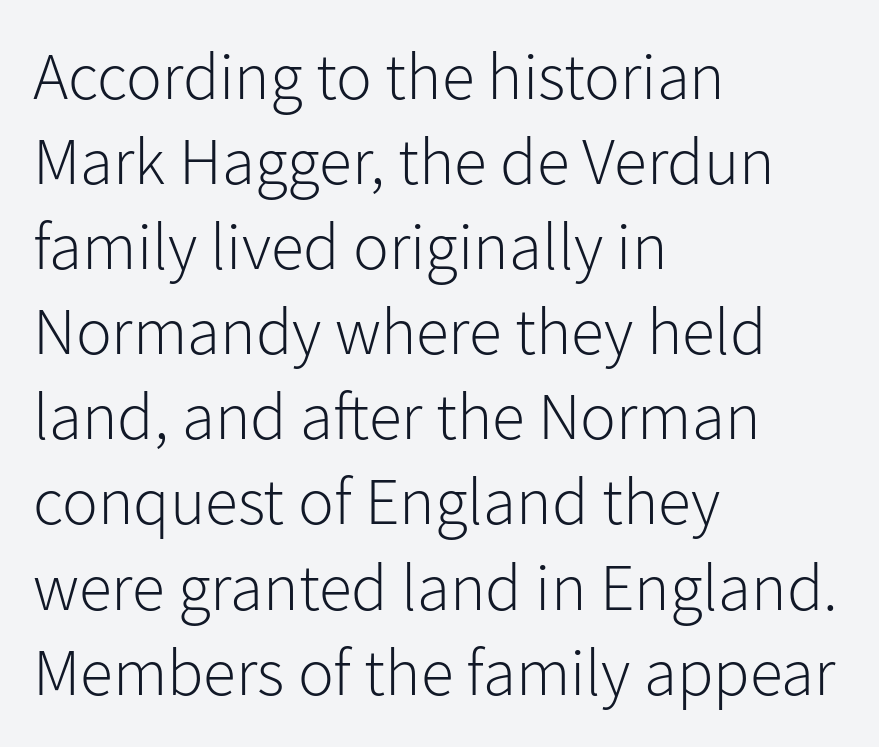
No extra tracking has been applied to these lines. Alignment: flush left. This is sans-serif lettering, the kind often seen on screens and signage. When letters stand straight like this, we call the style roman or upright. No extra ink here — the face is not bold.
